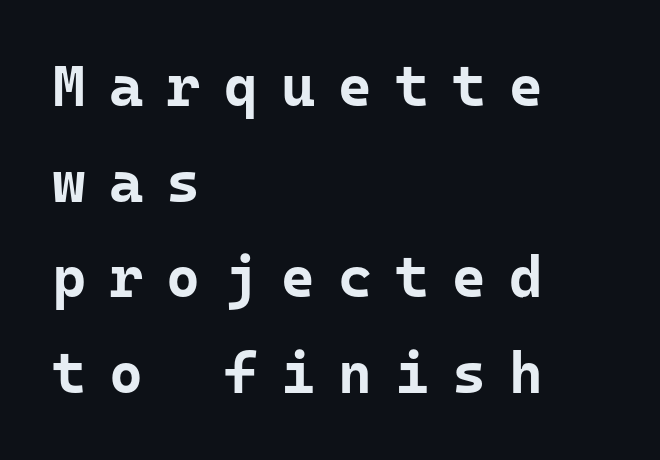
Q: Is the text bold? A: Yes.
Q: Is the text italic (slanted)? A: No, it is upright.
Q: Is the typeface a serif or a sans-serif typeface? A: Sans-serif.
Q: Is the text underlined? A: No.
Q: How is the paragraph aligned? A: Left-aligned.
Q: Is the spacing between letters normal or unusually wide? A: Unusually wide.
Q: Is the spacing between lines tight, normal or loose? A: Normal.
Q: Width (condensed, normal, or wide)? A: Normal.
Q: Stroke contrast? A: Low.
Q: x-height? A: Medium.
